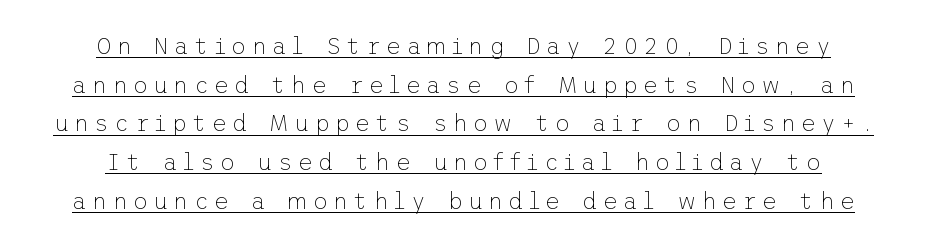
This sample keeps an unexceptional amount of space between lines. Heaviness? Minimal to ordinary, like unemphasized prose. Inter-character spacing is expanded well beyond the font's built-in metrics. The type sits square on the baseline with zero lean. A continuous stroke trails under the words, as in a hyperlink.
